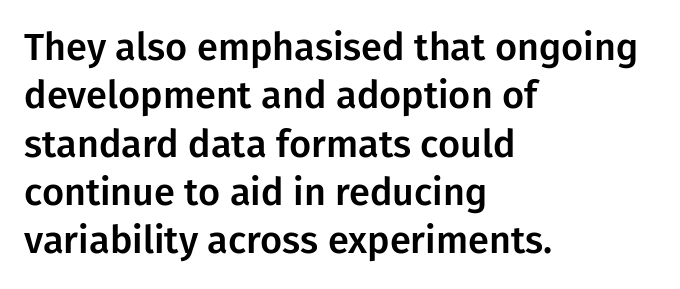
The image shows 38 px sans-serif type, upright; set left-aligned, normal line spacing (1.27x), normal letter spacing, not underlined; low stroke contrast and a medium x-height.
